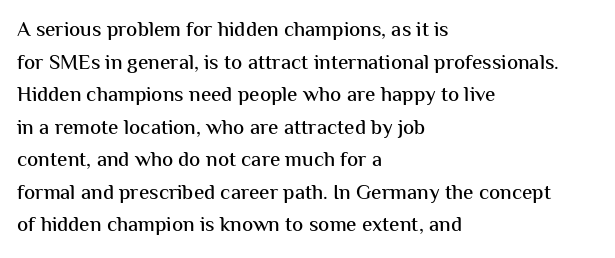
{"italic": "no", "underline": "no", "align": "left", "line_spacing": "normal", "line_spacing_ratio": 1.55, "letter_spacing": "normal", "letter_spacing_em": 0.0, "glyph_px": 21}
